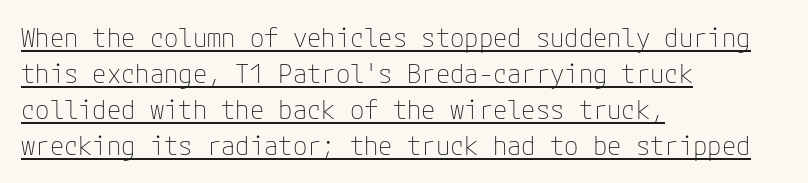
Q: Is the text bold? A: No.
Q: Is the text italic (slanted)? A: No, it is upright.
Q: Is the text underlined? A: Yes.
Q: How is the paragraph aligned? A: Left-aligned.
Q: Is the spacing between letters normal or unusually wide? A: Normal.
Q: Is the spacing between lines tight, normal or loose? A: Normal.
